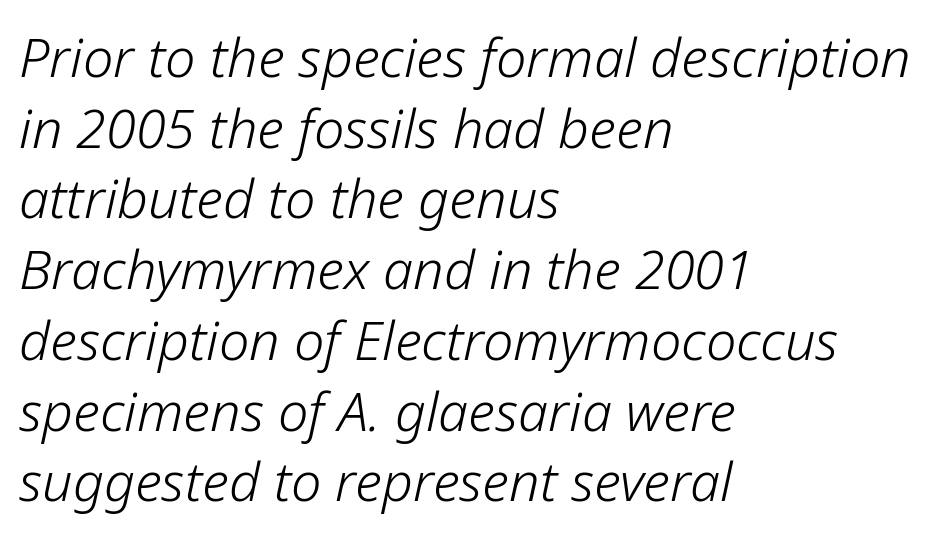
{"italic": "yes", "lean": "right", "slant_degrees": 12, "bold": "no", "weight": "light", "width": "normal", "stroke_contrast": "low", "x_height": "medium", "monospaced": "no", "underline": "no", "align": "left", "line_spacing": "normal", "line_spacing_ratio": 1.31, "letter_spacing": "normal", "letter_spacing_em": 0.0, "glyph_px": 54}
